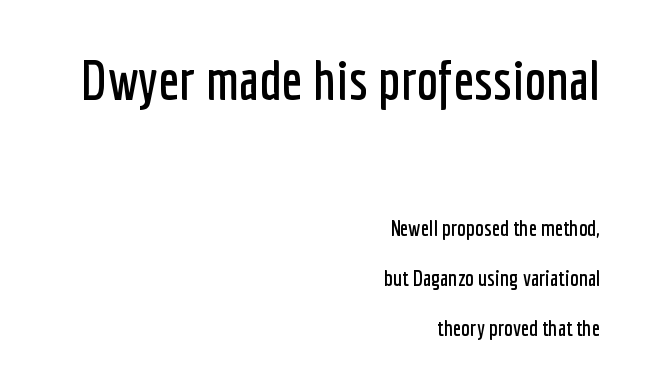
Q: Is the text italic (slanted)? A: No, it is upright.
Q: Is the typeface a serif or a sans-serif typeface? A: Sans-serif.
Q: Is the text underlined? A: No.
Q: How is the paragraph aligned? A: Right-aligned.
Q: Is the spacing between letters normal or unusually wide? A: Normal.
Q: Is the spacing between lines tight, normal or loose? A: Loose.
Q: Which block of text is set in a larger size, the first (top) or the second (bottom)? A: The first (top) one.
Q: Width (condensed, normal, or wide)? A: Condensed.
Q: Stroke contrast? A: Low.
Q: x-height? A: Medium.
Q: Monospaced? A: No.
